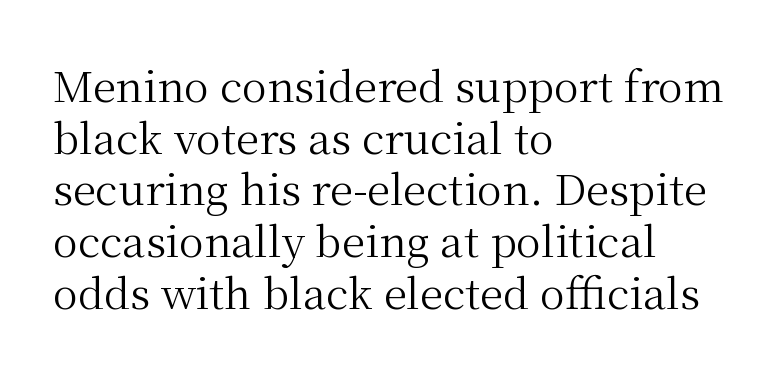
The image shows 42 px regular-weight serif type, upright; set left-aligned, line spacing 1.23x, normal letter spacing, not underlined; medium stroke contrast and a medium x-height.
